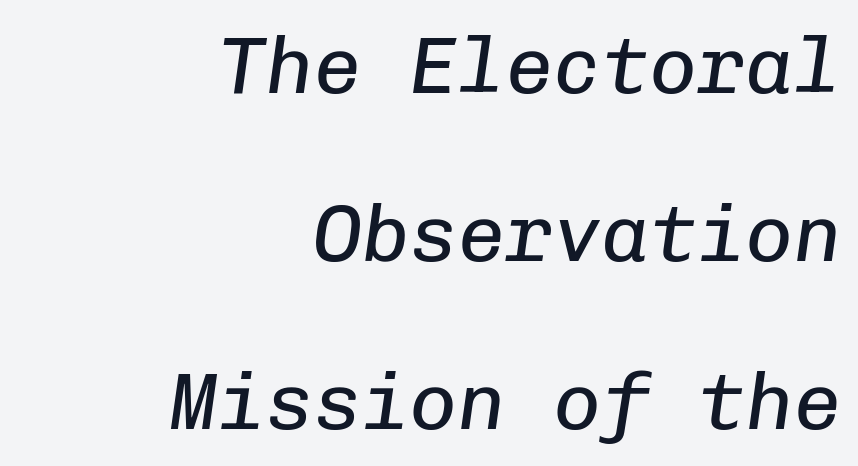
On a weight scale, this lands at 450 or below. Tracking here is standard; glyphs follow each other at the usual distance. The gap between lines stays unmarked. The vertical gap from one line to the next is large.
